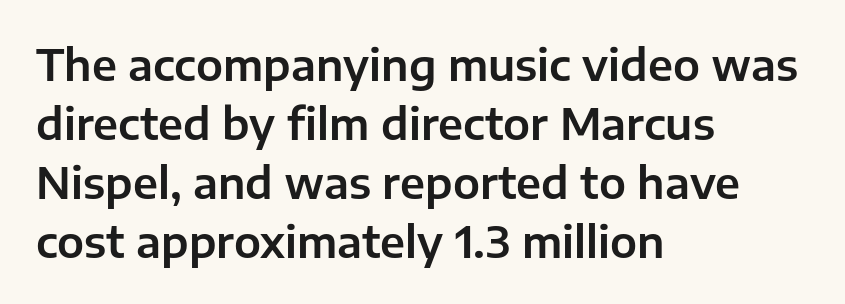
The image shows 43 px sans-serif type, upright; set left-aligned, normal line spacing (1.37x), normal letter spacing, not underlined; low stroke contrast and a medium x-height.
